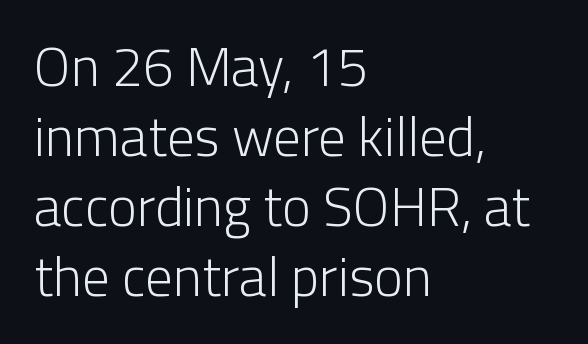
The image shows 55 px light sans-serif type, upright; set left-aligned, normal line spacing (1.27x), normal letter spacing, not underlined; low stroke contrast and a medium x-height.
